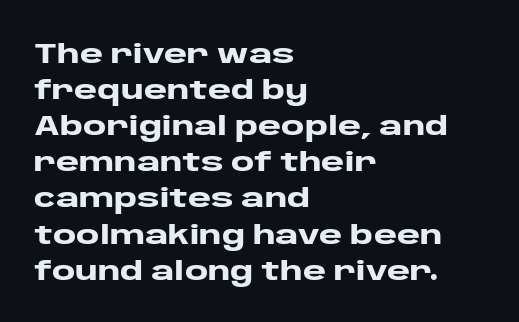
The image shows 28 px heavy, wide sans-serif type, upright; set left-aligned, normal line spacing (1.29x), normal letter spacing, not underlined; low stroke contrast and a large x-height.
